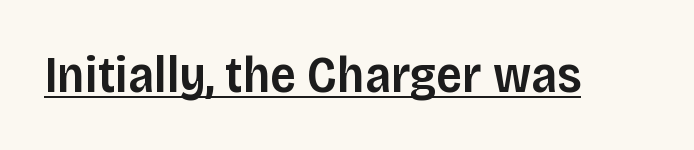
The image shows 51 px semibold sans-serif type, upright; set normal letter spacing, underlined; low stroke contrast and a large x-height.
